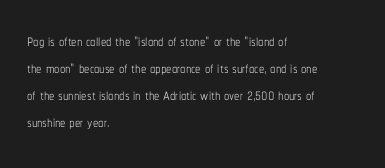
These lines keep a tight, regular rhythm from letter to letter. The rows are spaced the way most documents space them. Nothing heavy about these letters — not bold at all. A roman cut, with each character standing at attention. Check under the words: just untouched page. All the whitespace from short lines collects on the right.
